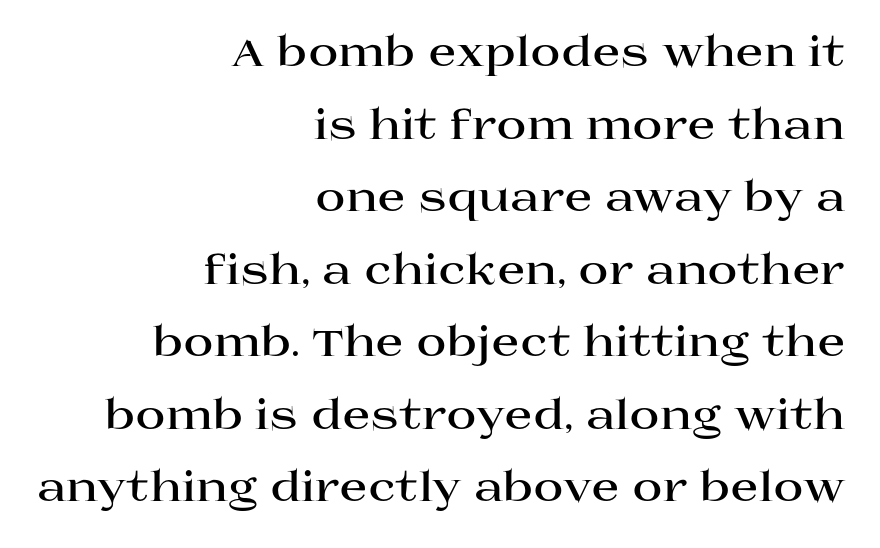
{"serif": "yes", "italic": "no", "bold": "yes", "weight": "bold", "width": "wide", "stroke_contrast": "high", "x_height": "large", "monospaced": "no", "underline": "no", "align": "right", "line_spacing_ratio": 1.77, "letter_spacing": "normal", "letter_spacing_em": 0.0, "glyph_px": 41}
